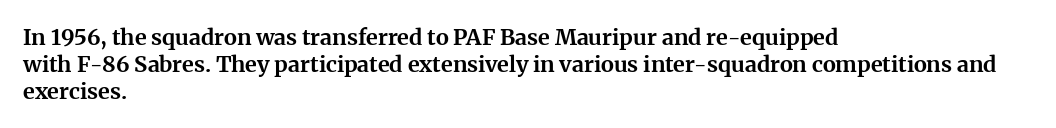
A typesetter would mark this as roman, not italic. What stands out about the letter spacing? Nothing — it is the standard amount. The baseline area is clear. Caption: bold face, heavy strokes.
